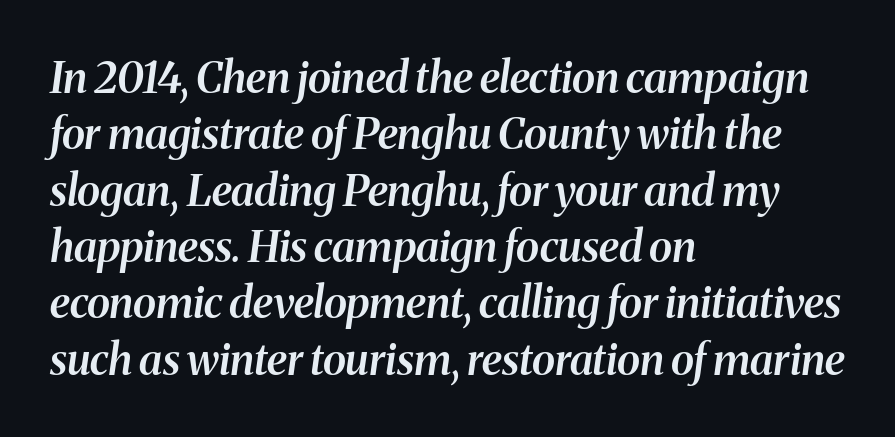
{"serif": "yes", "italic": "yes", "lean": "right", "slant_degrees": 8, "bold": "semi", "weight": "semibold", "width": "normal", "stroke_contrast": "medium", "x_height": "medium", "monospaced": "no", "underline": "no", "align": "left", "line_spacing": "normal", "line_spacing_ratio": 1.31, "letter_spacing": "normal", "letter_spacing_em": 0.0, "glyph_px": 43}
